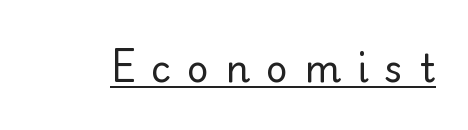
Q: Is the text bold? A: No.
Q: Is the text italic (slanted)? A: No, it is upright.
Q: Is the typeface a serif or a sans-serif typeface? A: Sans-serif.
Q: Is the text underlined? A: Yes.
Q: Is the spacing between letters normal or unusually wide? A: Unusually wide.
Q: Width (condensed, normal, or wide)? A: Normal.
Q: Stroke contrast? A: Low.
Q: x-height? A: Small.
Q: Monospaced? A: No.
